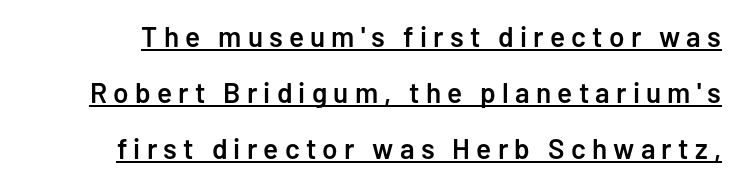
{"serif": "no", "italic": "no", "bold": "semi", "weight": "semibold", "width": "normal", "stroke_contrast": "low", "x_height": "medium", "monospaced": "no", "underline": "yes", "line_spacing": "loose", "line_spacing_ratio": 2.0, "letter_spacing": "wide", "letter_spacing_em": 0.22, "glyph_px": 28}
